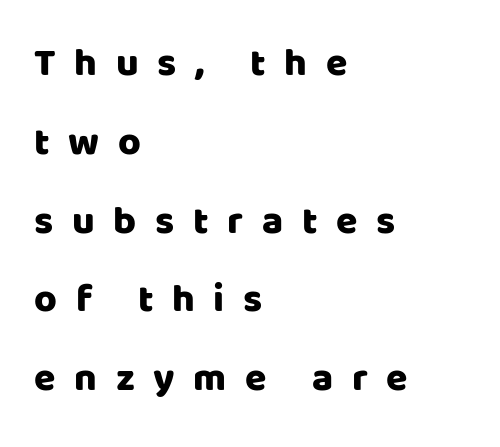
Q: Is the text italic (slanted)? A: No, it is upright.
Q: Is the typeface a serif or a sans-serif typeface? A: Sans-serif.
Q: Is the text underlined? A: No.
Q: How is the paragraph aligned? A: Left-aligned.
Q: Is the spacing between letters normal or unusually wide? A: Unusually wide.
Q: Is the spacing between lines tight, normal or loose? A: Loose.
Q: Width (condensed, normal, or wide)? A: Normal.
Q: Stroke contrast? A: Low.
Q: x-height? A: Large.
Q: Monospaced? A: No.
